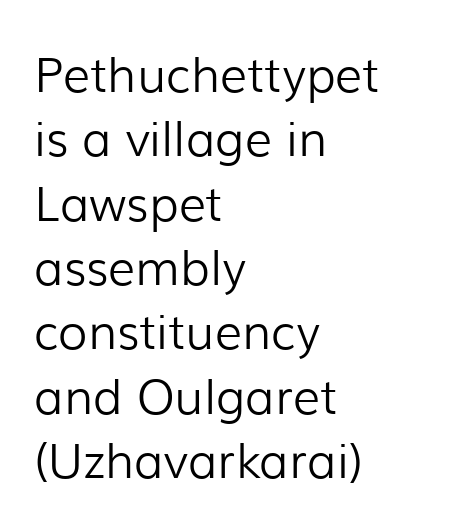
Q: Is the text bold? A: No.
Q: Is the text italic (slanted)? A: No, it is upright.
Q: Is the typeface a serif or a sans-serif typeface? A: Sans-serif.
Q: Is the text underlined? A: No.
Q: How is the paragraph aligned? A: Left-aligned.
Q: Is the spacing between letters normal or unusually wide? A: Normal.
Q: Is the spacing between lines tight, normal or loose? A: Normal.
Q: Width (condensed, normal, or wide)? A: Normal.
Q: Stroke contrast? A: Low.
Q: x-height? A: Medium.
Q: Monospaced? A: No.
